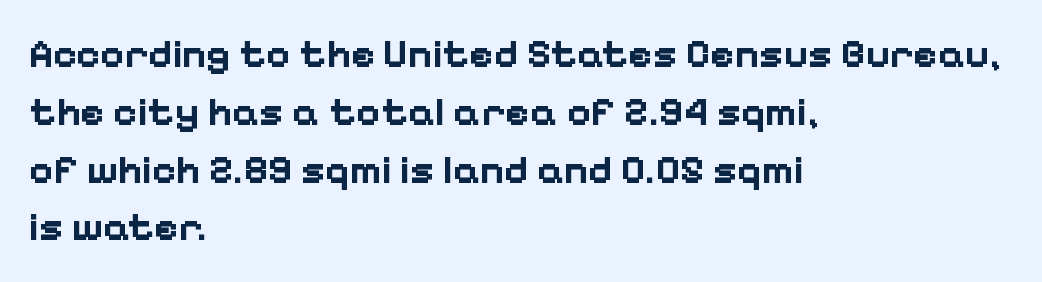
The image shows 41 px bold sans-serif type, upright; set left-aligned, normal line spacing (1.41x), normal letter spacing, not underlined; low stroke contrast and a medium x-height.
